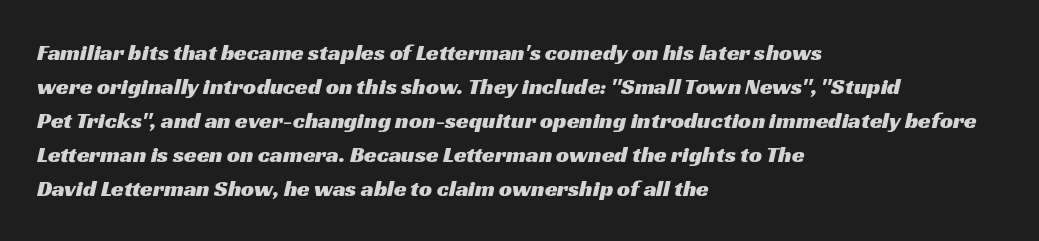
{"underline": "no", "align": "left", "line_spacing": "normal", "line_spacing_ratio": 1.48, "letter_spacing": "normal", "letter_spacing_em": 0.0, "glyph_px": 23}
